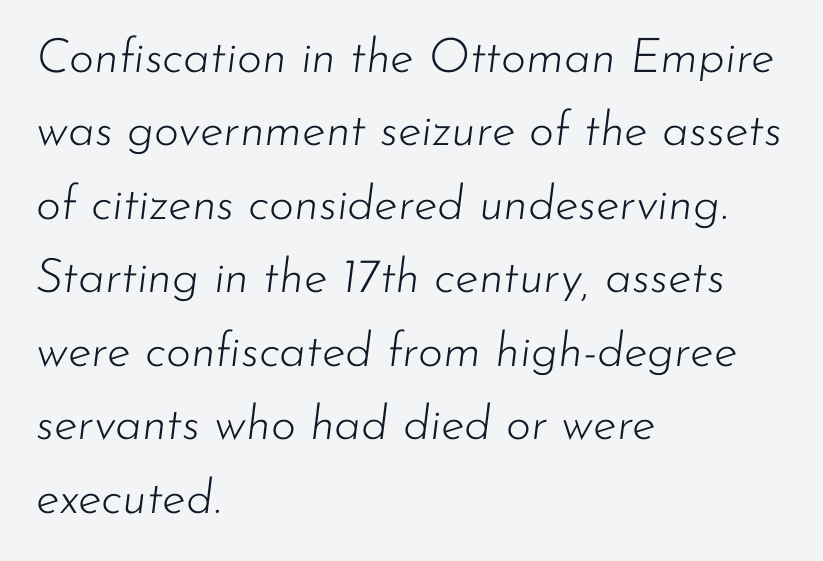
Q: Is the text bold? A: No.
Q: Is the text italic (slanted)? A: Yes, it leans right by about 7 degrees.
Q: Is the text underlined? A: No.
Q: How is the paragraph aligned? A: Left-aligned.
Q: Is the spacing between letters normal or unusually wide? A: Normal.
Q: Is the spacing between lines tight, normal or loose? A: Normal.
Q: Width (condensed, normal, or wide)? A: Normal.
Q: Stroke contrast? A: Low.
Q: x-height? A: Small.
Q: Monospaced? A: No.
